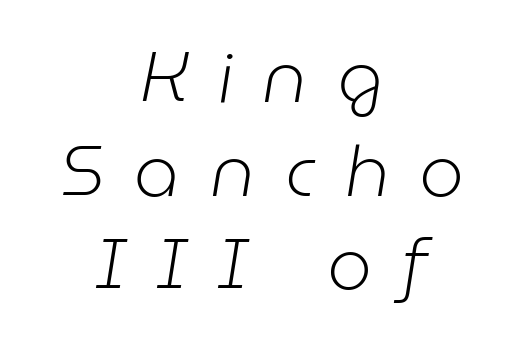
{"italic": "yes", "lean": "right", "slant_degrees": 9, "bold": "no", "weight": "light", "width": "normal", "stroke_contrast": "low", "x_height": "medium", "monospaced": "no", "underline": "no", "align": "center", "line_spacing": "normal", "line_spacing_ratio": 1.32, "letter_spacing": "wide", "letter_spacing_em": 0.42, "glyph_px": 71}
